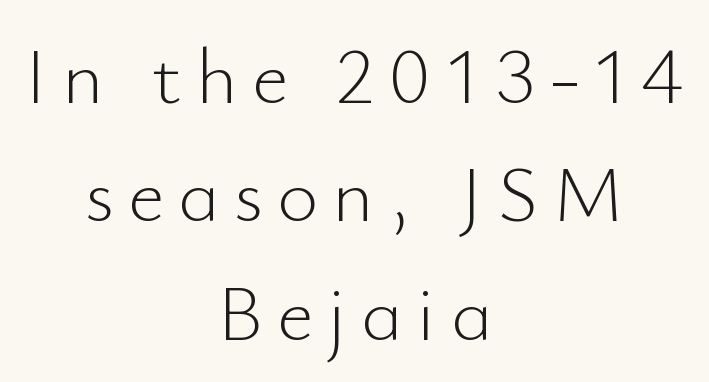
Q: Is the text bold? A: No.
Q: Is the text italic (slanted)? A: No, it is upright.
Q: Is the typeface a serif or a sans-serif typeface? A: Sans-serif.
Q: Is the text underlined? A: No.
Q: How is the paragraph aligned? A: Centered.
Q: Is the spacing between lines tight, normal or loose? A: Normal.
Q: Width (condensed, normal, or wide)? A: Normal.
Q: Stroke contrast? A: Low.
Q: x-height? A: Small.
Q: Monospaced? A: No.
